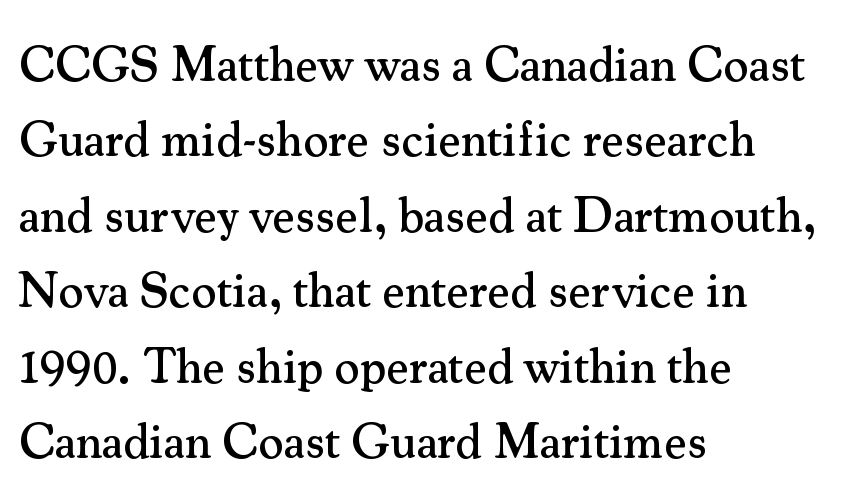
Compared with typical body copy, the letter spacing here is the same. Looks like regular typesetting: each glyph gets only the width it needs. The gap between lines stays unmarked. A serif font was chosen for this passage.
